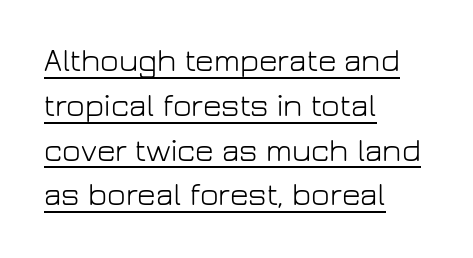
Students, observe: this is what conventionally led text looks like. Varying glyph widths throughout — classic text-font behaviour. Horizontal alignment here is leftward, the default for most running prose. Each line of the rendering has a horizontal stroke beneath the glyphs. The cut favours lightness, reaching ordinary text weight at its darkest. This sample uses a sans-serif face.
